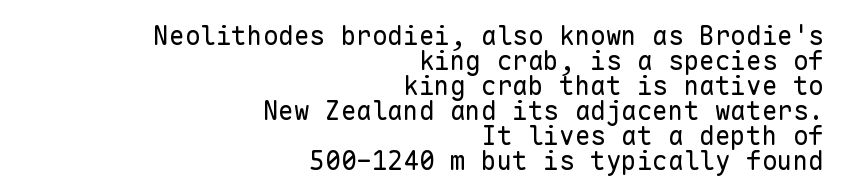
Nope, not italic — everything's standing straight. The words here are not underlined. Horizontal bands of white between lines are thin slivers. Weight class: somewhere from thin through regular.
